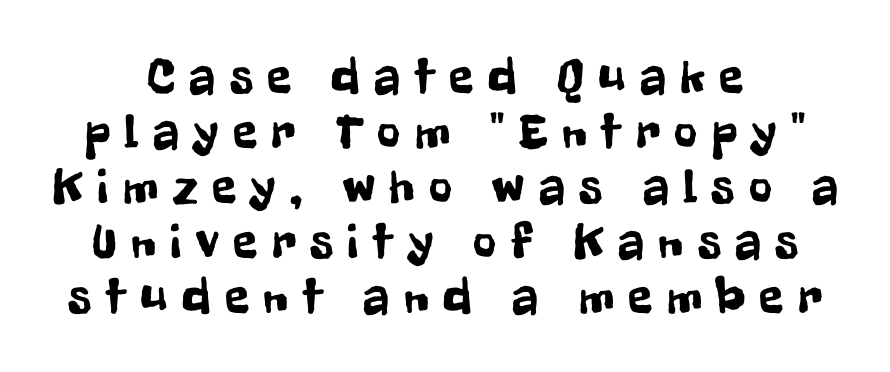
Q: Is the text italic (slanted)? A: No, it is upright.
Q: Is the typeface a serif or a sans-serif typeface? A: Sans-serif.
Q: Is the text underlined? A: No.
Q: How is the paragraph aligned? A: Centered.
Q: Is the spacing between letters normal or unusually wide? A: Unusually wide.
Q: Is the spacing between lines tight, normal or loose? A: Tight.
Q: Width (condensed, normal, or wide)? A: Condensed.
Q: Stroke contrast? A: Low.
Q: x-height? A: Medium.
Q: Monospaced? A: No.
